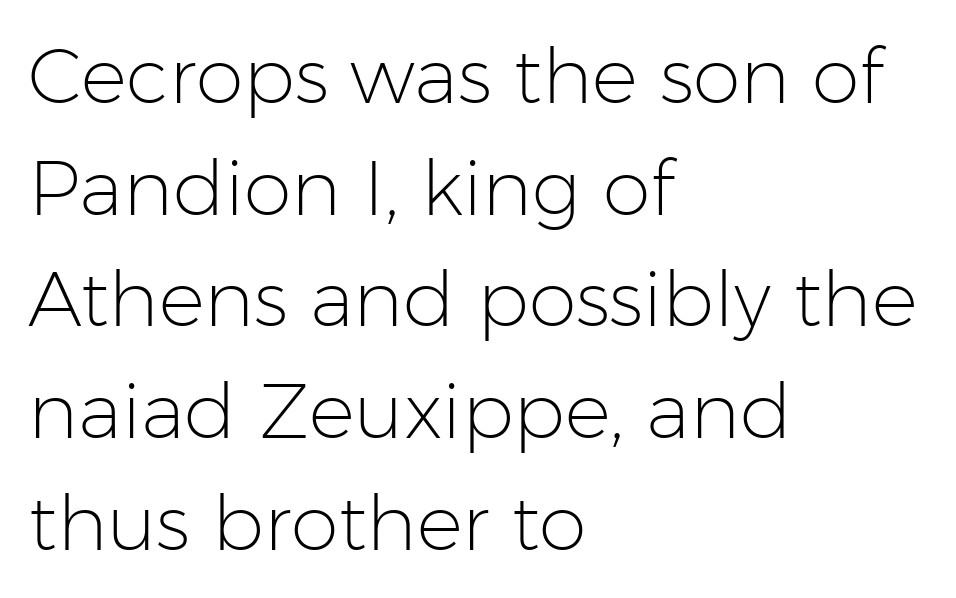
Q: Is the text bold? A: No.
Q: Is the text italic (slanted)? A: No, it is upright.
Q: Is the typeface a serif or a sans-serif typeface? A: Sans-serif.
Q: Is the text underlined? A: No.
Q: How is the paragraph aligned? A: Left-aligned.
Q: Is the spacing between letters normal or unusually wide? A: Normal.
Q: Is the spacing between lines tight, normal or loose? A: Normal.
Q: Width (condensed, normal, or wide)? A: Normal.
Q: Stroke contrast? A: Low.
Q: x-height? A: Medium.
Q: Monospaced? A: No.
